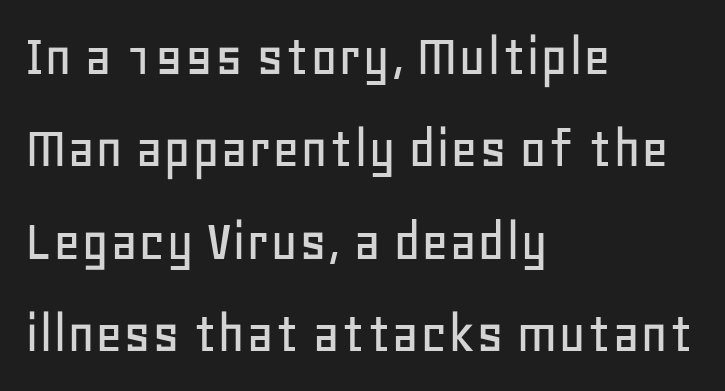
{"serif": "no", "italic": "no", "width": "normal", "stroke_contrast": "low", "x_height": "large", "monospaced": "no", "underline": "no", "align": "left", "line_spacing": "normal", "line_spacing_ratio": 1.54, "letter_spacing": "normal", "letter_spacing_em": 0.0, "glyph_px": 60}
